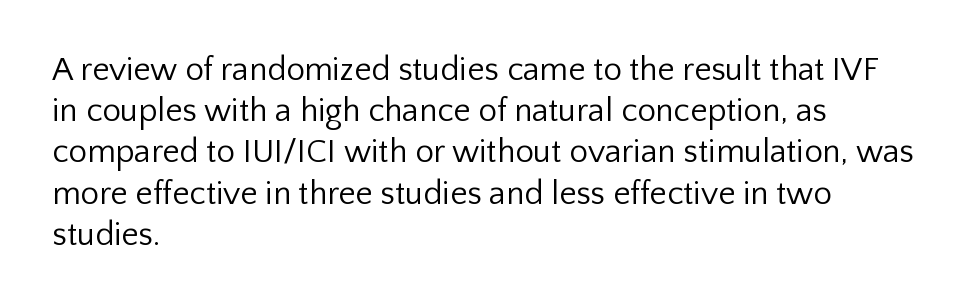
Q: Is the text bold? A: No.
Q: Is the text italic (slanted)? A: No, it is upright.
Q: Is the typeface a serif or a sans-serif typeface? A: Sans-serif.
Q: Is the text underlined? A: No.
Q: How is the paragraph aligned? A: Left-aligned.
Q: Is the spacing between letters normal or unusually wide? A: Normal.
Q: Is the spacing between lines tight, normal or loose? A: Normal.
Q: Width (condensed, normal, or wide)? A: Normal.
Q: Stroke contrast? A: Low.
Q: x-height? A: Medium.
Q: Monospaced? A: No.
